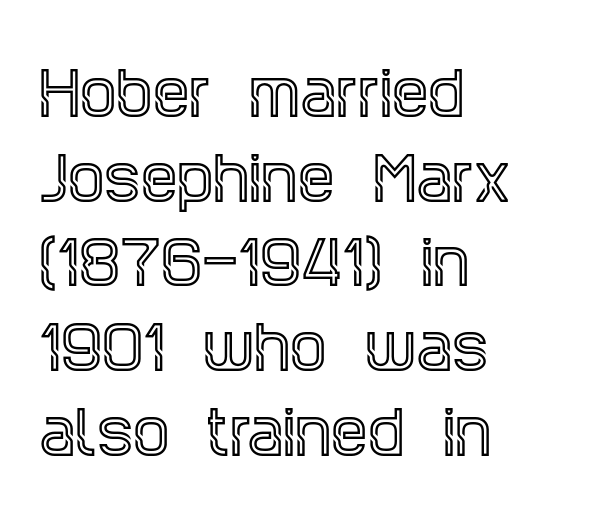
{"serif": "yes", "italic": "no", "width": "condensed", "x_height": "large", "monospaced": "no", "underline": "no", "align": "left", "line_spacing": "normal", "line_spacing_ratio": 1.46, "letter_spacing": "normal", "letter_spacing_em": 0.0, "glyph_px": 58}
